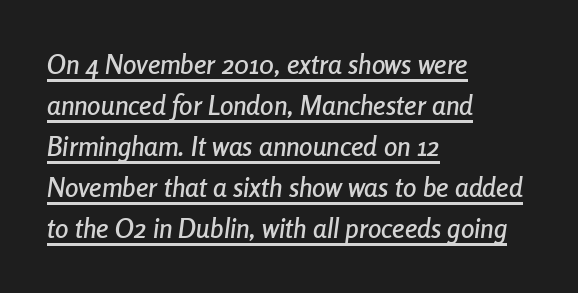
The passage shown stacks its lines at a standard gap. The lettering is marked with a stroke running underneath it. The horizontal fit of the characters is conventional and even. A classic flush-left, rag-right setting is used for this passage.
